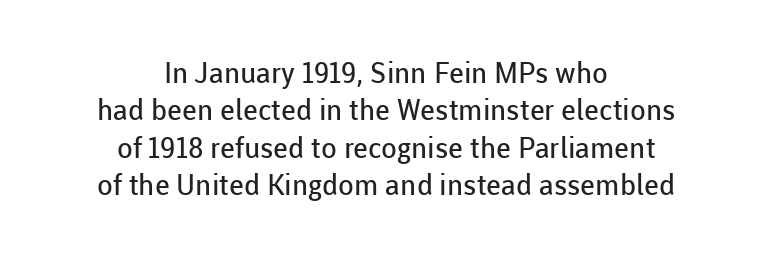
Type without underlining. The line texture is even and compact thanks to regular tracking. In terms of letterform style, serifs are entirely absent. These lines are rendered in a variable-pitch font.
